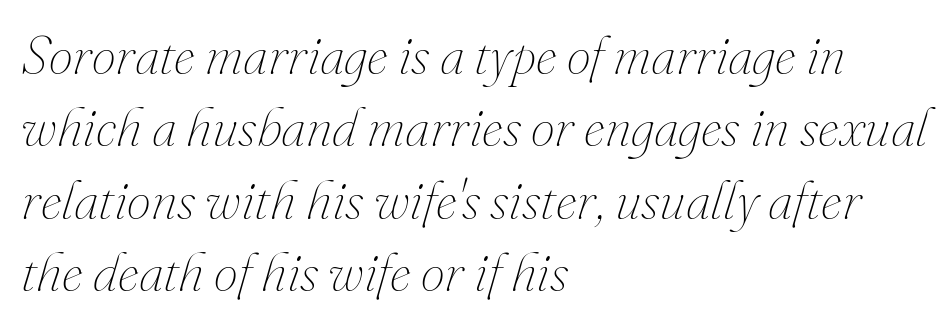
The image shows 54 px thin type, italic (leaning right); set left-aligned, normal line spacing (1.34x), normal letter spacing, not underlined; medium stroke contrast and a small x-height.
